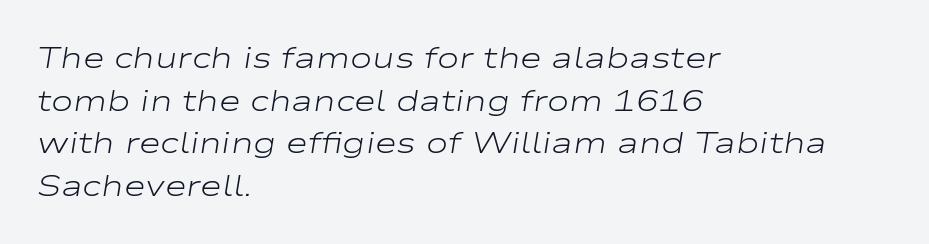
{"italic": "yes", "lean": "right", "slant_degrees": 9, "bold": "no", "weight": "light", "width": "wide", "stroke_contrast": "low", "x_height": "medium", "monospaced": "no", "underline": "no", "align": "left", "line_spacing": "normal", "line_spacing_ratio": 1.42, "letter_spacing": "normal", "letter_spacing_em": 0.0, "glyph_px": 30}
